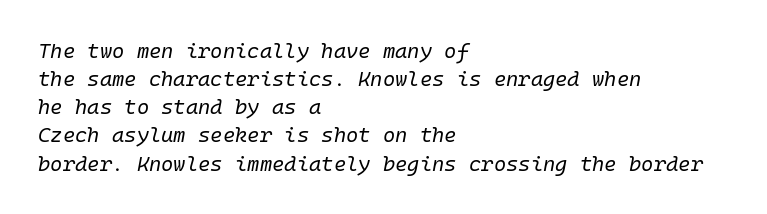
The image shows 21 px text type, italic (leaning right); set left-aligned, normal line spacing (1.34x), normal letter spacing, not underlined.
